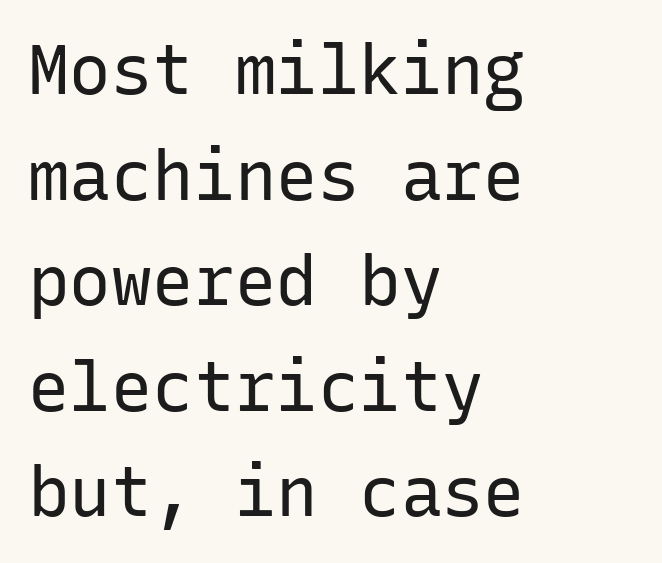
{"serif": "no", "italic": "no", "bold": "no", "weight": "regular", "width": "normal", "stroke_contrast": "low", "x_height": "medium", "monospaced": "yes", "underline": "no", "align": "left", "line_spacing": "normal", "line_spacing_ratio": 1.53, "letter_spacing": "normal", "letter_spacing_em": 0.0, "glyph_px": 69}
